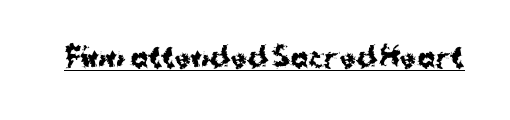
The letters stand straight up with perfectly vertical stems. Between one letter and the next there's only the usual sliver of space. Underlining? Definitely there. Strokes here are thick enough to call this a true bold.
